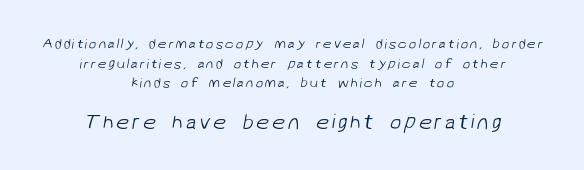
{"bold": "no", "underline": "no", "align": "center", "line_spacing": "normal", "line_spacing_ratio": 1.4, "larger_block": "second", "size_ratio": 1.5, "glyph_px": 21}
